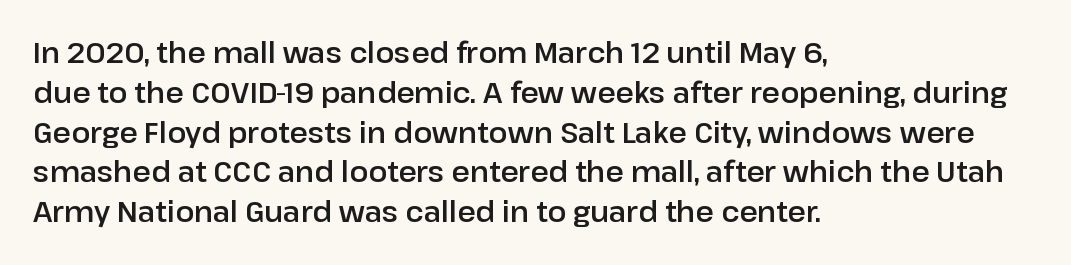
Q: Is the text italic (slanted)? A: No, it is upright.
Q: Is the typeface a serif or a sans-serif typeface? A: Sans-serif.
Q: Is the text underlined? A: No.
Q: How is the paragraph aligned? A: Left-aligned.
Q: Is the spacing between letters normal or unusually wide? A: Normal.
Q: Is the spacing between lines tight, normal or loose? A: Normal.
Q: Width (condensed, normal, or wide)? A: Normal.
Q: Stroke contrast? A: Low.
Q: x-height? A: Medium.
Q: Monospaced? A: No.
